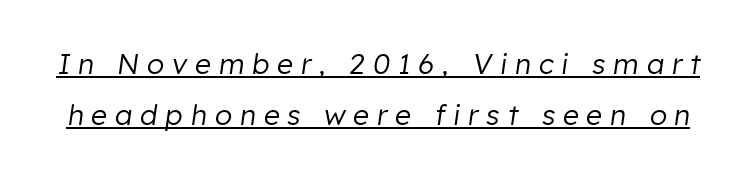
Q: Is the text bold? A: No.
Q: Is the text italic (slanted)? A: Yes, it leans right by about 8 degrees.
Q: Is the text underlined? A: Yes.
Q: Is the spacing between letters normal or unusually wide? A: Unusually wide.
Q: Width (condensed, normal, or wide)? A: Normal.
Q: Stroke contrast? A: Low.
Q: x-height? A: Medium.
Q: Monospaced? A: No.
